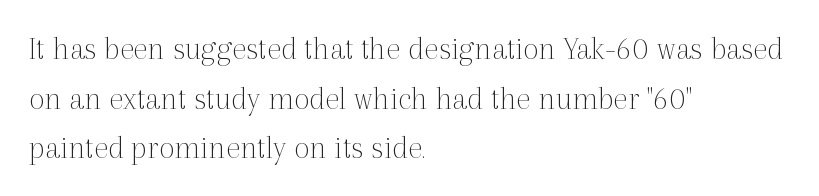
{"serif": "yes", "italic": "no", "bold": "no", "weight": "thin", "width": "normal", "x_height": "medium", "monospaced": "no", "underline": "no", "align": "left", "line_spacing": "normal", "line_spacing_ratio": 1.46, "letter_spacing": "normal", "letter_spacing_em": 0.0, "glyph_px": 34}
